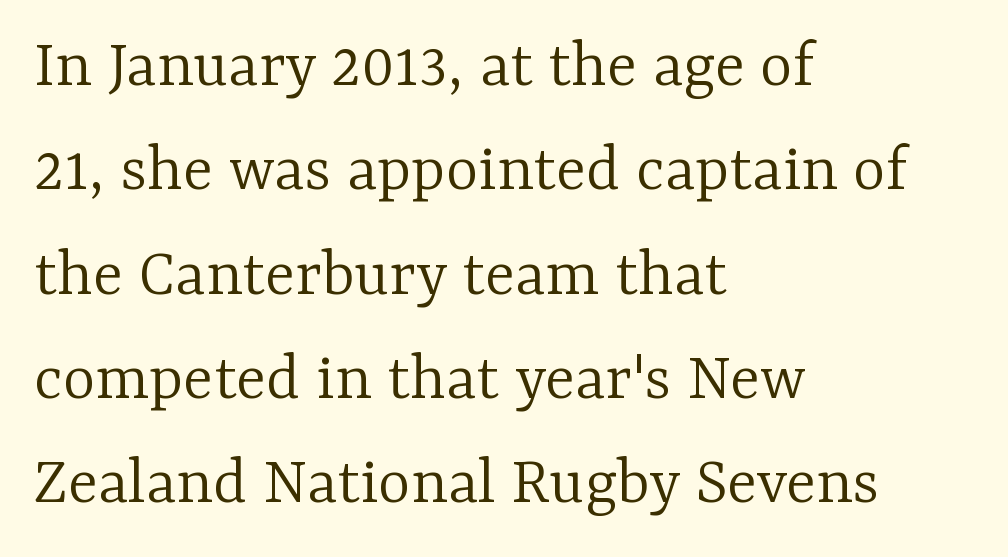
{"serif": "yes", "italic": "no", "bold": "no", "weight": "light", "width": "normal", "stroke_contrast": "low", "x_height": "medium", "monospaced": "no", "underline": "no", "align": "left", "line_spacing": "normal", "line_spacing_ratio": 1.49, "letter_spacing": "normal", "letter_spacing_em": 0.0, "glyph_px": 70}
